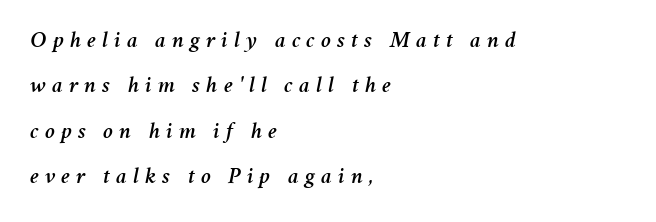
Compared with typical body copy, the letter spacing here is much looser. One-word summary of the alignment: left. The strip under each line holds only bare page. Slant detected: the letters are inclined.
